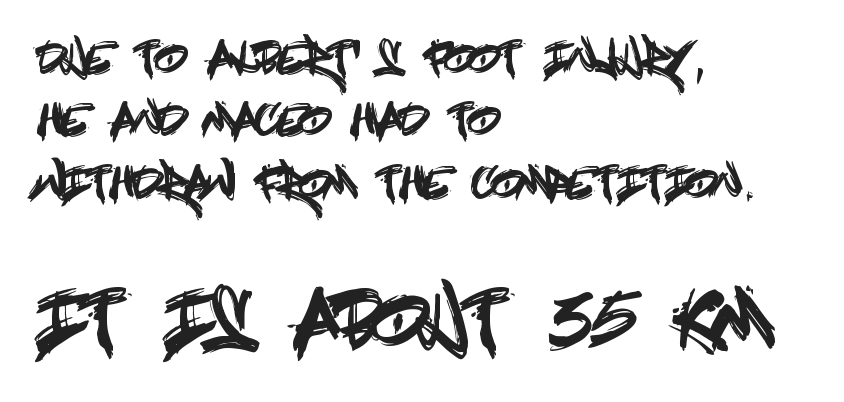
Q: Is the text italic (slanted)? A: Yes.
Q: Is the typeface a serif or a sans-serif typeface? A: Sans-serif.
Q: Is the text underlined? A: No.
Q: How is the paragraph aligned? A: Left-aligned.
Q: Is the spacing between letters normal or unusually wide? A: Normal.
Q: Is the spacing between lines tight, normal or loose? A: Normal.
Q: Which block of text is set in a larger size, the first (top) or the second (bottom)? A: The second (bottom) one.
Q: Width (condensed, normal, or wide)? A: Condensed.
Q: x-height? A: Large.
